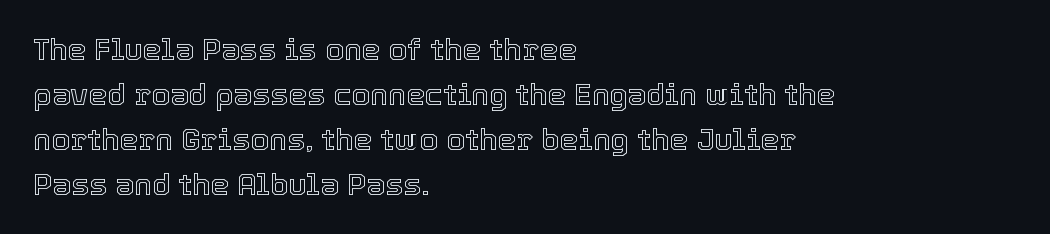
Q: Is the text italic (slanted)? A: No, it is upright.
Q: Is the text underlined? A: No.
Q: How is the paragraph aligned? A: Left-aligned.
Q: Is the spacing between letters normal or unusually wide? A: Normal.
Q: Is the spacing between lines tight, normal or loose? A: Normal.
Q: Width (condensed, normal, or wide)? A: Normal.
Q: x-height? A: Medium.
Q: Monospaced? A: No.
